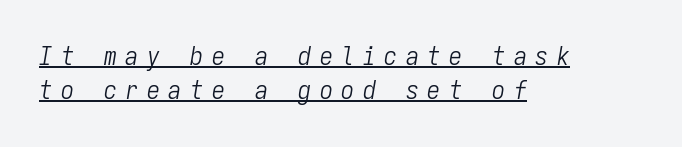
Q: Is the text bold? A: No.
Q: Is the text italic (slanted)? A: Yes, it leans right by about 9 degrees.
Q: Is the text underlined? A: Yes.
Q: How is the paragraph aligned? A: Left-aligned.
Q: Is the spacing between letters normal or unusually wide? A: Unusually wide.
Q: Is the spacing between lines tight, normal or loose? A: Normal.
